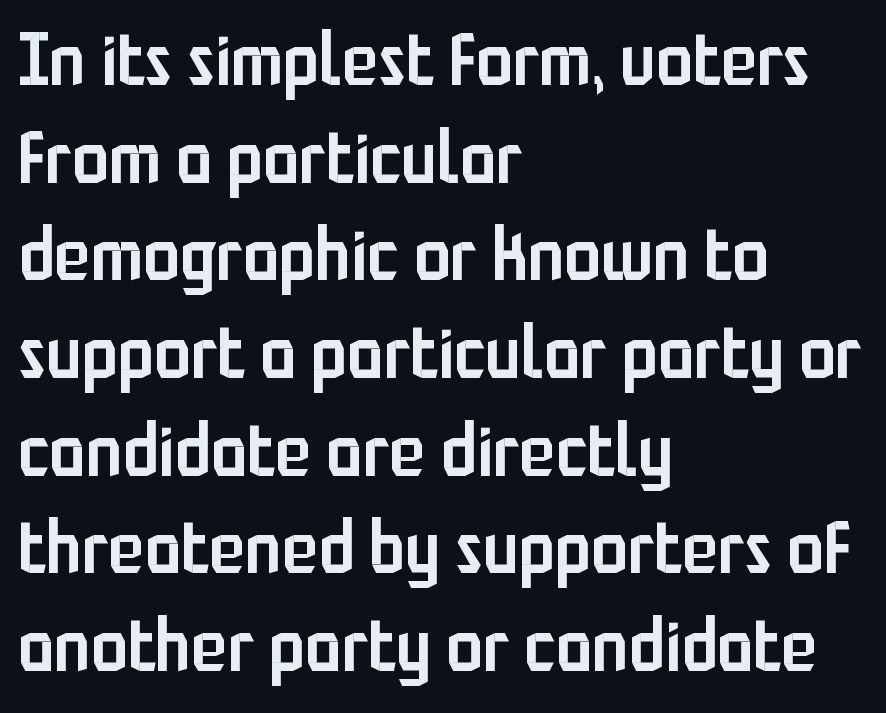
Q: Is the text bold? A: Semi-bold.
Q: Is the text italic (slanted)? A: No, it is upright.
Q: Is the typeface a serif or a sans-serif typeface? A: Sans-serif.
Q: Is the text underlined? A: No.
Q: How is the paragraph aligned? A: Left-aligned.
Q: Is the spacing between letters normal or unusually wide? A: Normal.
Q: Is the spacing between lines tight, normal or loose? A: Normal.
Q: Width (condensed, normal, or wide)? A: Condensed.
Q: Stroke contrast? A: Low.
Q: x-height? A: Medium.
Q: Monospaced? A: No.
